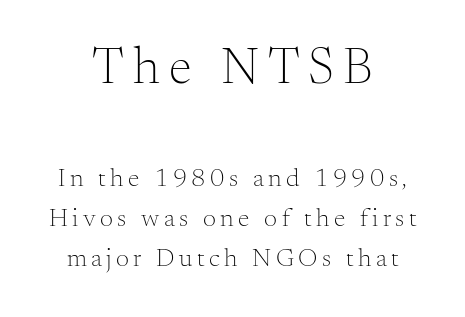
The image shows 52 px light serif type, upright; set centered, normal line spacing (1.54x), not underlined; the first (top) block is 2.0x larger; medium stroke contrast and a small x-height.
